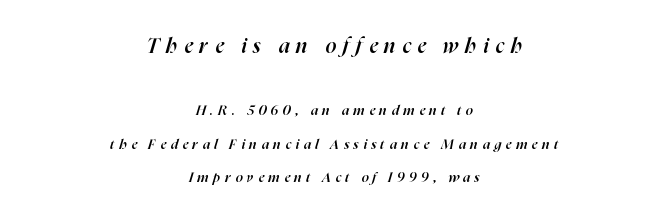
The image shows 21 px text type, italic (leaning right); set centered, loose line spacing (2.4x), unusually wide letter spacing (+0.32 em), not underlined; the first (top) block is 1.5x larger.
